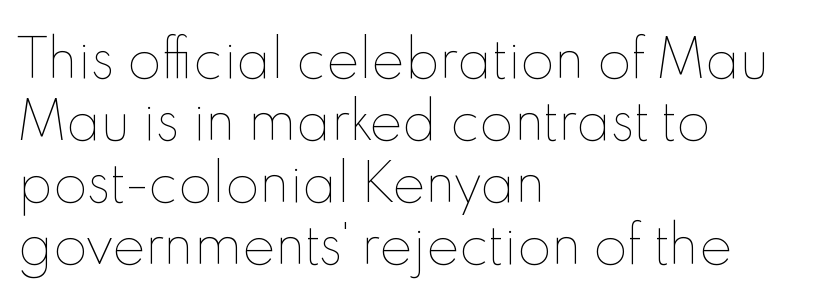
{"italic": "no", "bold": "no", "weight": "thin", "width": "normal", "x_height": "small", "monospaced": "no", "underline": "no", "align": "left", "line_spacing_ratio": 1.24, "letter_spacing": "normal", "letter_spacing_em": 0.0, "glyph_px": 50}
